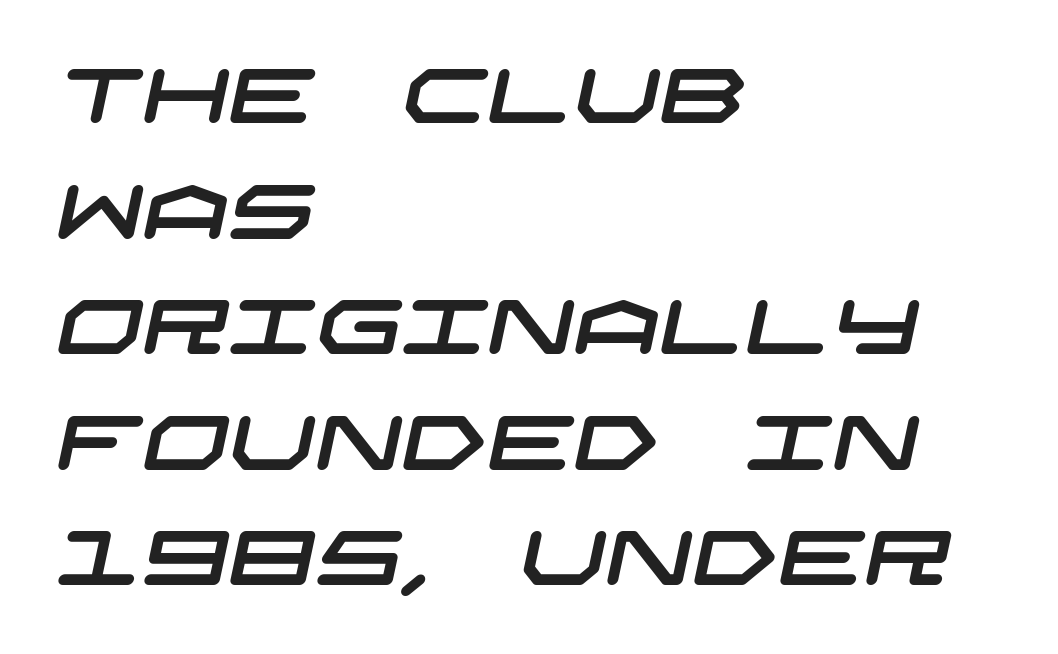
The image shows 76 px wide sans-serif type; set left-aligned, normal line spacing (1.52x), normal letter spacing, not underlined; low stroke contrast and a large x-height.
